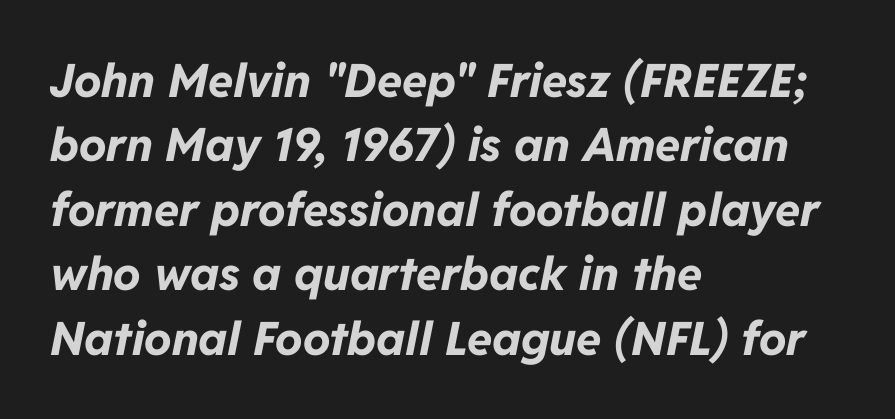
The image shows 46 px bold type, italic (leaning right); set left-aligned, normal line spacing (1.4x), normal letter spacing, not underlined; low stroke contrast and a medium x-height.
